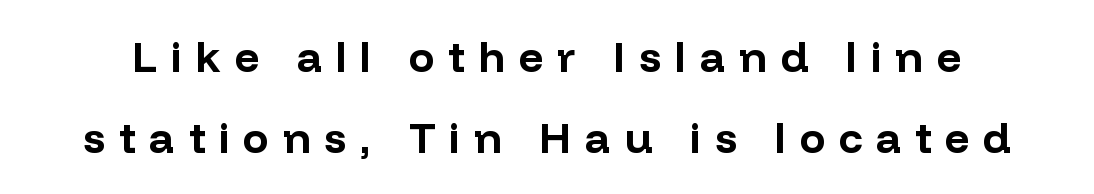
The image shows 43 px bold sans-serif type, upright; set line spacing 1.89x, unusually wide letter spacing (+0.32 em), not underlined; low stroke contrast and a medium x-height.
